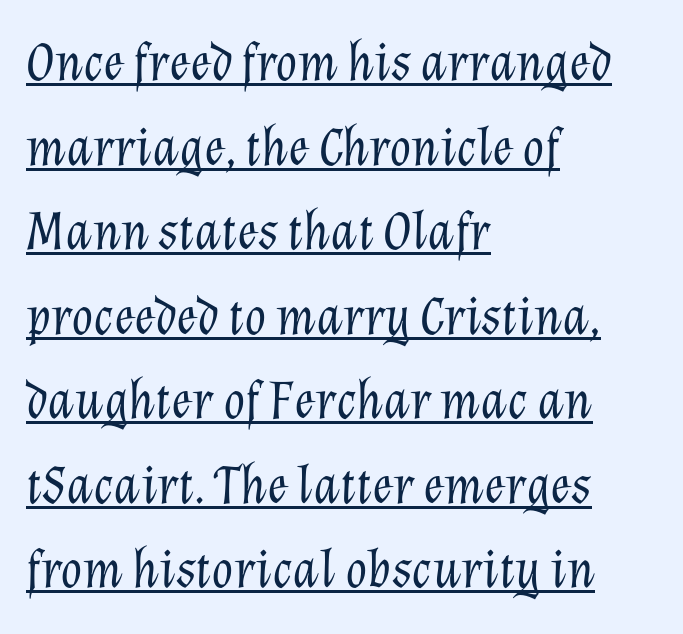
Q: Is the text bold? A: No.
Q: Is the text italic (slanted)? A: Yes, it leans right by about 12 degrees.
Q: Is the text underlined? A: Yes.
Q: How is the paragraph aligned? A: Left-aligned.
Q: Is the spacing between letters normal or unusually wide? A: Normal.
Q: Is the spacing between lines tight, normal or loose? A: Normal.
Q: Width (condensed, normal, or wide)? A: Normal.
Q: Stroke contrast? A: Low.
Q: x-height? A: Medium.
Q: Monospaced? A: No.
